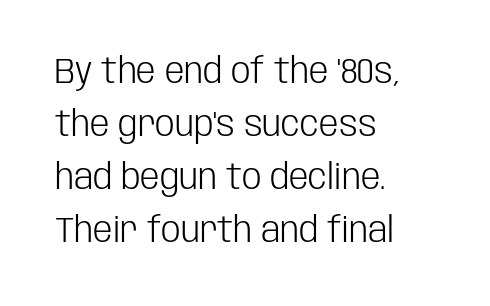
Do the letters lean? They stand straight. The passage shown is not underscored anywhere. These lines stack with their left ends in a neat column. Stems and bowls with no extra thickness — not bold. This sample has the flowing, uneven cadence of proportional lettering. Successive baselines arrive at the customary interval.
